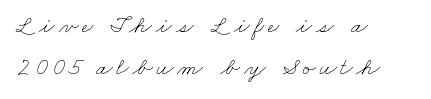
The specimen omits any rule beneath the text block's lines. The weight would be labelled regular, book, light, or lighter still. The setting favours the left margin, as ordinary paragraphs usually do.
